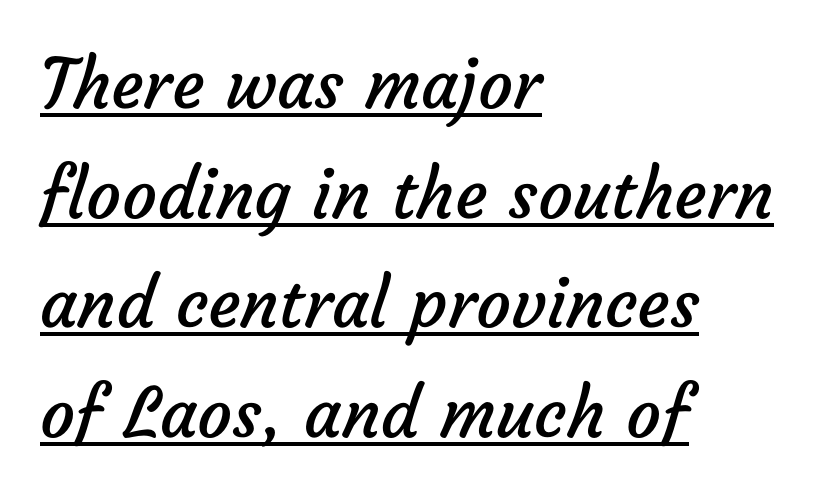
Q: Is the text bold? A: No.
Q: Is the typeface a serif or a sans-serif typeface? A: Sans-serif.
Q: Is the text underlined? A: Yes.
Q: How is the paragraph aligned? A: Left-aligned.
Q: Is the spacing between letters normal or unusually wide? A: Normal.
Q: Is the spacing between lines tight, normal or loose? A: Normal.
Q: Width (condensed, normal, or wide)? A: Normal.
Q: Stroke contrast? A: Low.
Q: x-height? A: Medium.
Q: Monospaced? A: No.
